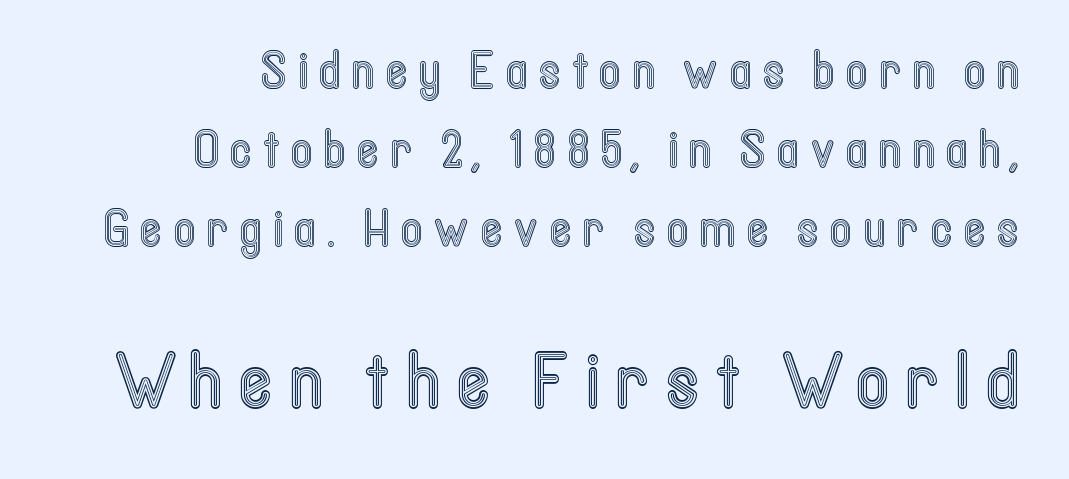
{"italic": "no", "width": "condensed", "x_height": "medium", "monospaced": "no", "underline": "no", "line_spacing": "normal", "line_spacing_ratio": 1.52, "letter_spacing": "wide", "letter_spacing_em": 0.22, "larger_block": "second", "size_ratio": 1.5, "glyph_px": 78}
